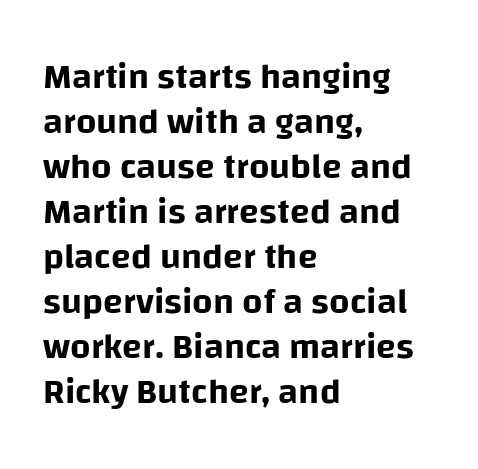
The type family on display is of the sans-serif kind. The passage shown is not underscored anywhere. The axis of the letterforms is exactly vertical. The face used here is proportionally spaced, like ordinary book or web type.
